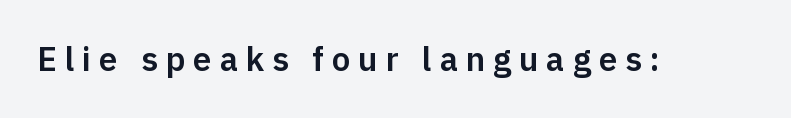
Q: Is the text italic (slanted)? A: No, it is upright.
Q: Is the typeface a serif or a sans-serif typeface? A: Sans-serif.
Q: Is the text underlined? A: No.
Q: Is the spacing between letters normal or unusually wide? A: Unusually wide.
Q: Width (condensed, normal, or wide)? A: Normal.
Q: Stroke contrast? A: Low.
Q: x-height? A: Medium.
Q: Monospaced? A: No.
